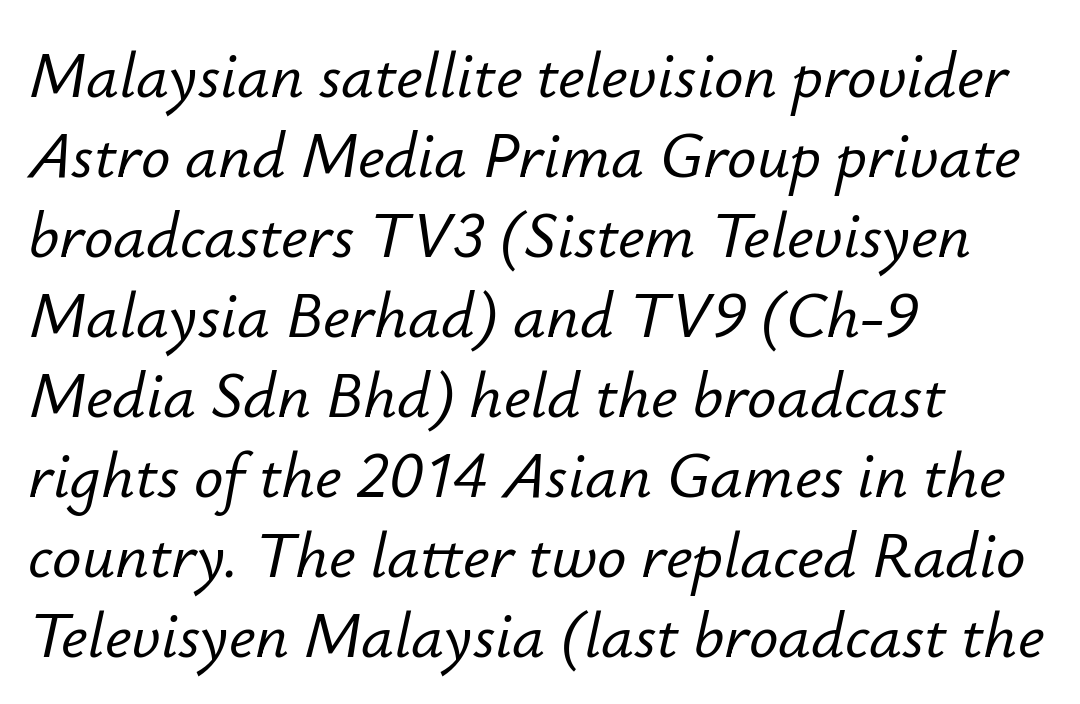
The image shows 65 px text type, italic (leaning right); set left-aligned, line spacing 1.23x, normal letter spacing, not underlined; low stroke contrast and a small x-height.
